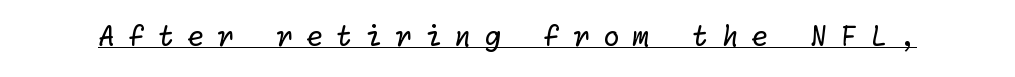
The image shows 28 px regular-weight sans-serif type; set unusually wide letter spacing (+0.44 em), underlined; low stroke contrast and a medium x-height.
